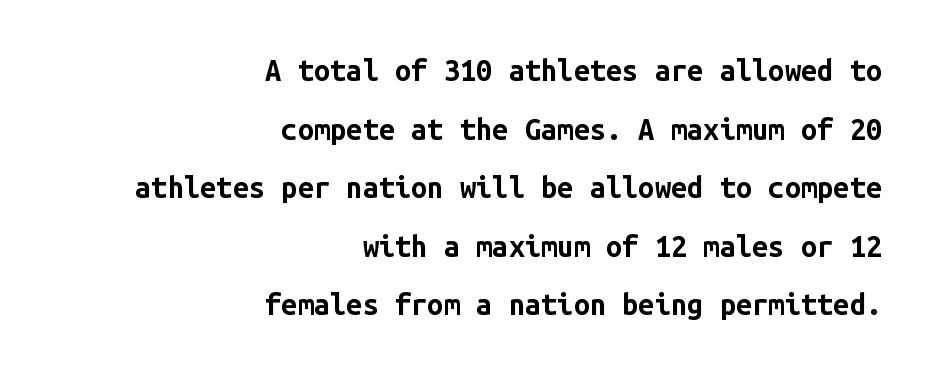
Students, this is bold: see how much ink each stroke carries. The face used here is rendered with its standard letterfit. The face used here is a sans, in the tradition of grotesques and geometrics. Lines of text with bare space underneath. Baseline-to-baseline distance is far greater than the letter height.
